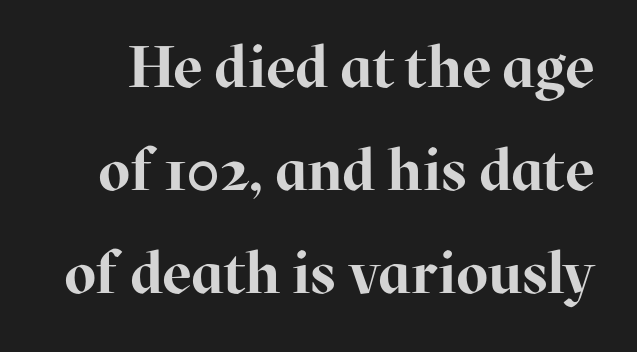
Q: Is the text bold? A: Yes.
Q: Is the text italic (slanted)? A: No, it is upright.
Q: Is the typeface a serif or a sans-serif typeface? A: Serif.
Q: Is the text underlined? A: No.
Q: Is the spacing between letters normal or unusually wide? A: Normal.
Q: Width (condensed, normal, or wide)? A: Normal.
Q: Stroke contrast? A: High.
Q: x-height? A: Medium.
Q: Monospaced? A: No.
